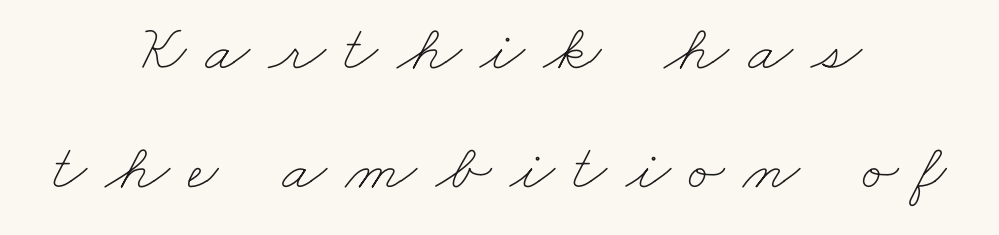
The image shows 66 px thin, wide type; set centered, line spacing 1.81x, unusually wide letter spacing (+0.28 em), not underlined; low stroke contrast and a small x-height.
